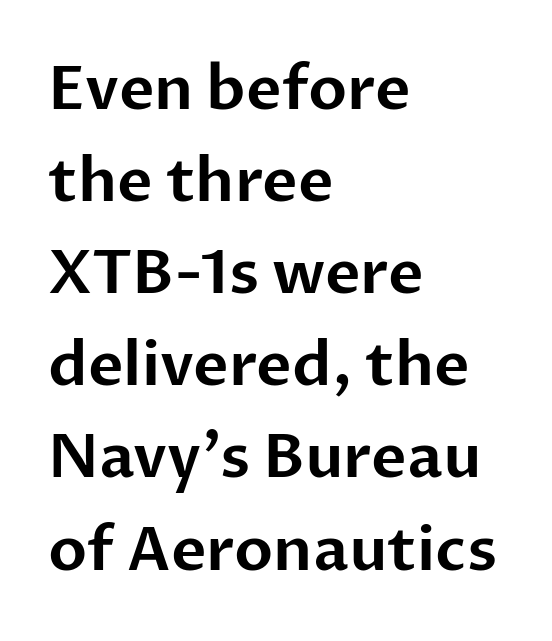
The glyphs are unaccompanied by any horizontal stroke below them. Which margin do the lines hug? The left one — the right edge is uneven. Note the varied advance widths — an 'i' is clearly narrower than an 'm'. No extra tracking has been applied to these lines. Observe the absence of serifs on each vertical stroke in this sample.
